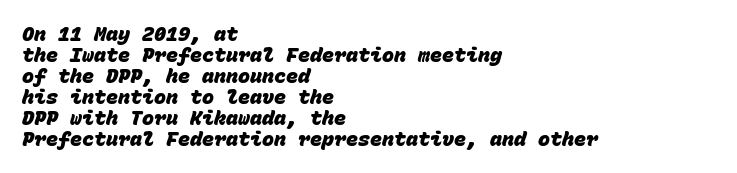
{"bold": "yes", "underline": "no", "align": "left", "line_spacing": "tight", "line_spacing_ratio": 1.05, "letter_spacing": "normal", "letter_spacing_em": 0.0, "glyph_px": 20}
